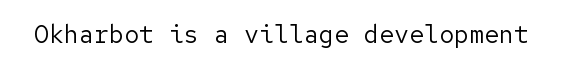
{"italic": "no", "bold": "no", "underline": "no", "letter_spacing": "normal", "letter_spacing_em": 0.0, "glyph_px": 25}
